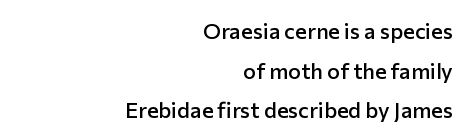
Ordinary non-slanted type is in use. Its strokes are somewhat broadened, the hallmark of semibold type. The area under the type is left untouched. Nobody touched the tracking dial on this one.
